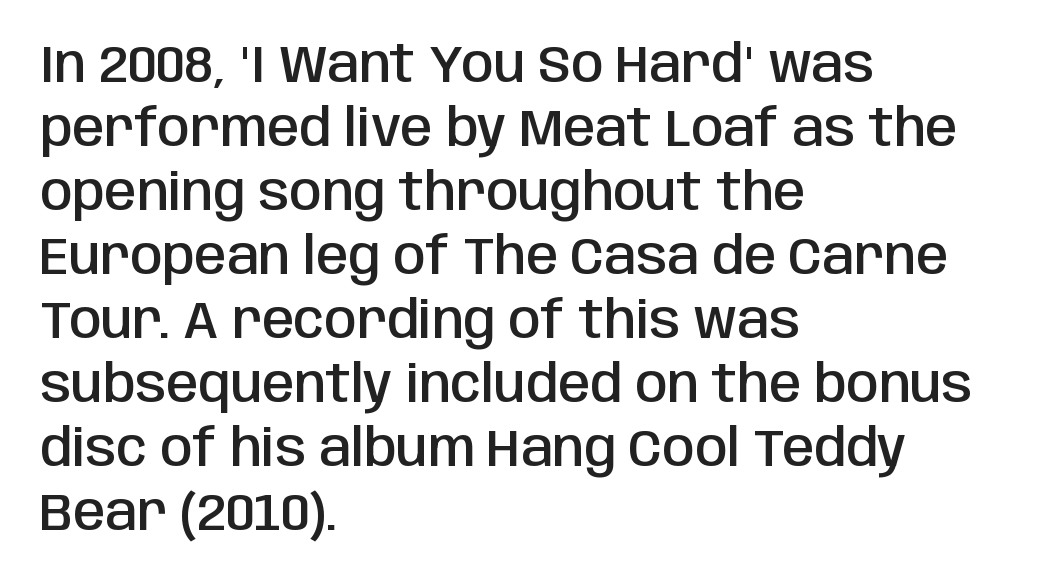
Q: Is the text bold? A: Semi-bold.
Q: Is the text italic (slanted)? A: No, it is upright.
Q: Is the typeface a serif or a sans-serif typeface? A: Sans-serif.
Q: Is the text underlined? A: No.
Q: How is the paragraph aligned? A: Left-aligned.
Q: Is the spacing between letters normal or unusually wide? A: Normal.
Q: Width (condensed, normal, or wide)? A: Condensed.
Q: Stroke contrast? A: Low.
Q: x-height? A: Large.
Q: Monospaced? A: No.
